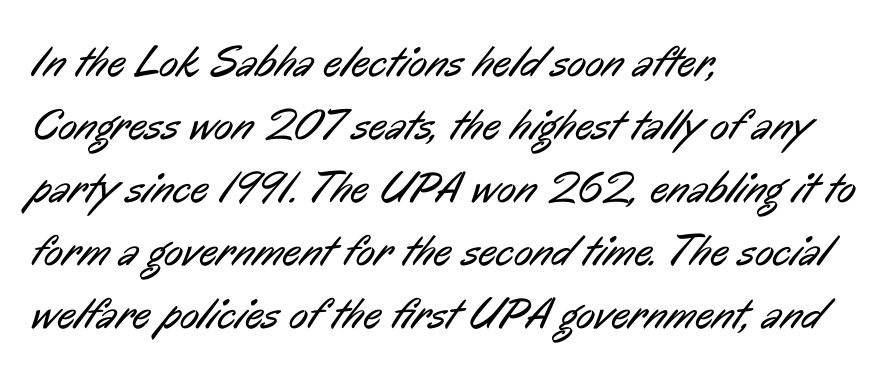
The image shows 44 px regular-weight, condensed sans-serif type; set left-aligned, normal line spacing (1.43x), normal letter spacing, not underlined; low stroke contrast and a medium x-height.
